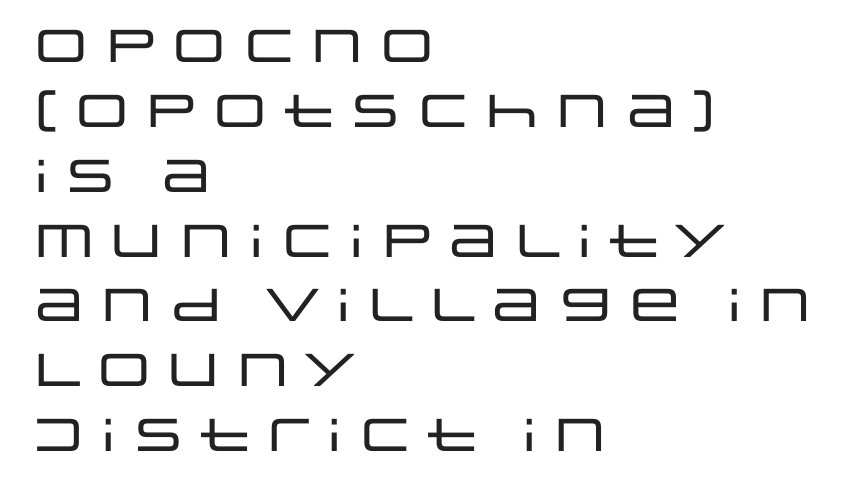
Proportional: the letters do not fall into vertical columns. Honestly, there is no underline to notice here at all. Students, observe: this is what conventionally led text looks like. This is the regular roman posture of the typeface. The designer went with a sans here, leaving each stem footless.
